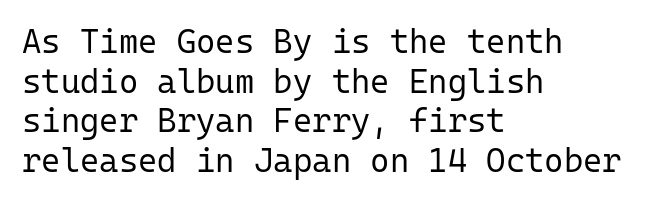
{"serif": "no", "italic": "no", "bold": "no", "weight": "regular", "width": "normal", "stroke_contrast": "low", "x_height": "medium", "monospaced": "yes", "underline": "no", "align": "left", "line_spacing_ratio": 1.2, "letter_spacing": "normal", "letter_spacing_em": 0.0, "glyph_px": 33}
